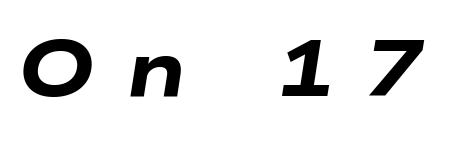
The image shows 78 px heavy, wide type, italic (leaning right); set unusually wide letter spacing (+0.4 em), not underlined; low stroke contrast and a medium x-height.
